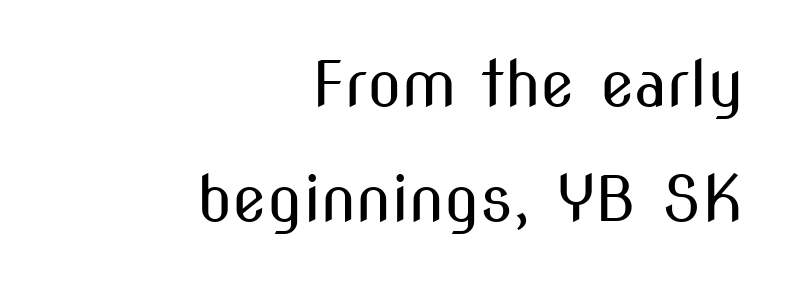
{"serif": "no", "italic": "no", "bold": "no", "weight": "regular", "width": "condensed", "stroke_contrast": "medium", "x_height": "medium", "monospaced": "no", "underline": "no", "align": "right", "line_spacing_ratio": 1.83, "letter_spacing": "normal", "letter_spacing_em": 0.0, "glyph_px": 63}
